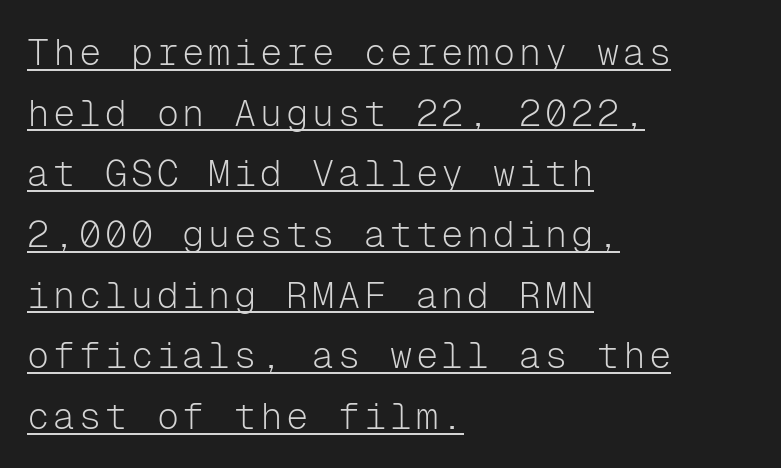
{"serif": "no", "italic": "no", "bold": "no", "weight": "light", "width": "normal", "stroke_contrast": "low", "x_height": "medium", "monospaced": "yes", "underline": "yes", "align": "left", "line_spacing": "normal", "line_spacing_ratio": 1.64, "glyph_px": 37}
